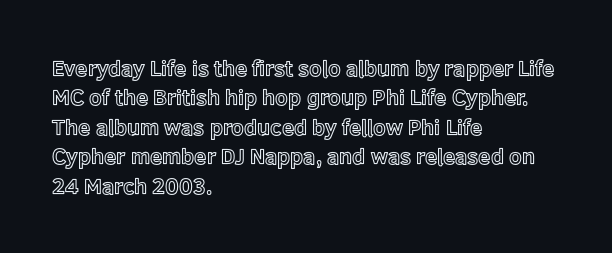
Q: Is the text italic (slanted)? A: No, it is upright.
Q: Is the text underlined? A: No.
Q: How is the paragraph aligned? A: Left-aligned.
Q: Is the spacing between letters normal or unusually wide? A: Normal.
Q: Is the spacing between lines tight, normal or loose? A: Normal.
